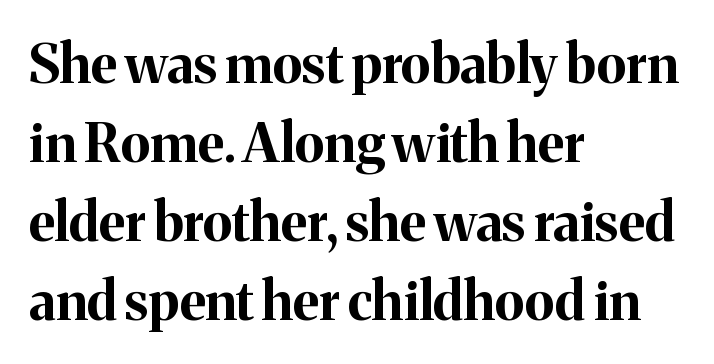
The image shows 54 px bold serif type, upright; set left-aligned, normal line spacing (1.46x), normal letter spacing, not underlined; medium stroke contrast and a medium x-height.
